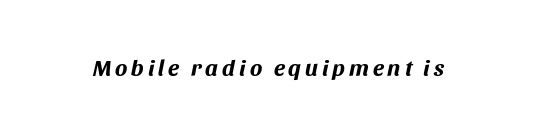
Q: Is the text bold? A: Yes.
Q: Is the text italic (slanted)? A: Yes, it leans right by about 11 degrees.
Q: Is the text underlined? A: No.
